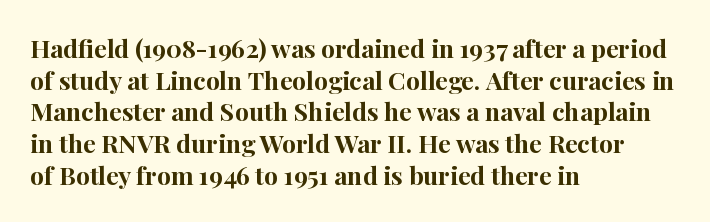
Short and long lines alike share a common starting point at left. The vertical gap from one line to the next is medium. Does the lettering tilt? It doesn't — this is upright. Underline: absent. The tracking reads as untouched default to a designer's eye. Chunky letters — that's bold for sure.
